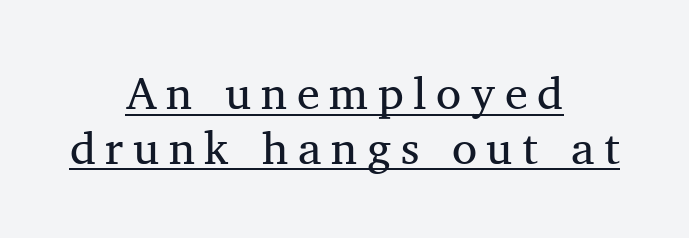
{"serif": "yes", "italic": "no", "bold": "no", "weight": "regular", "width": "normal", "stroke_contrast": "medium", "x_height": "medium", "monospaced": "no", "underline": "yes", "align": "center", "line_spacing_ratio": 1.19, "letter_spacing": "wide", "letter_spacing_em": 0.21, "glyph_px": 46}
